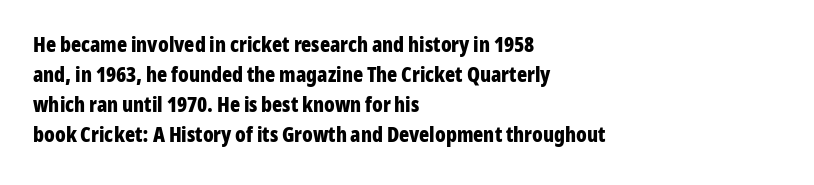
The font's upright variant was chosen for this text. These lines keep a tight, regular rhythm from letter to letter. Notice how thick the strokes are: this is what a full bold looks like. These lines sit exactly where default settings would place them.
